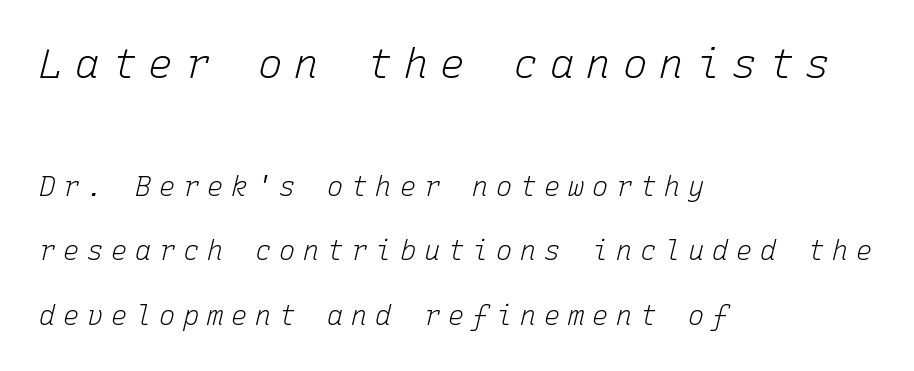
Q: Is the text bold? A: No.
Q: Is the text italic (slanted)? A: Yes, it leans right by about 15 degrees.
Q: Is the text underlined? A: No.
Q: How is the paragraph aligned? A: Left-aligned.
Q: Is the spacing between letters normal or unusually wide? A: Unusually wide.
Q: Is the spacing between lines tight, normal or loose? A: Loose.
Q: Which block of text is set in a larger size, the first (top) or the second (bottom)? A: The first (top) one.
Q: Width (condensed, normal, or wide)? A: Normal.
Q: Stroke contrast? A: Low.
Q: x-height? A: Medium.
Q: Monospaced? A: Yes.
